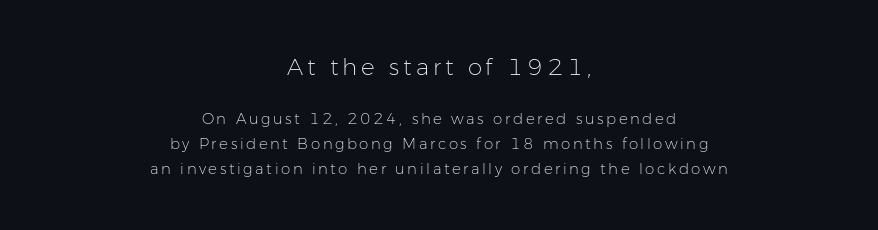
The image shows 23 px text type, upright; set centered, normal line spacing (1.67x), not underlined; the first (top) block is 1.53x larger.
